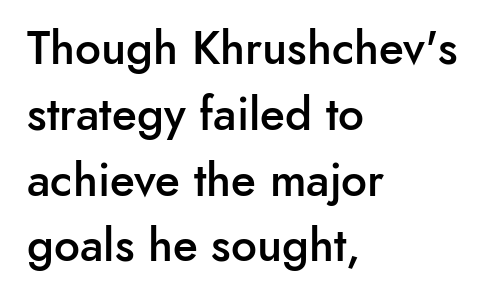
Q: Is the text bold? A: Semi-bold.
Q: Is the text italic (slanted)? A: No, it is upright.
Q: Is the typeface a serif or a sans-serif typeface? A: Sans-serif.
Q: Is the text underlined? A: No.
Q: How is the paragraph aligned? A: Left-aligned.
Q: Is the spacing between letters normal or unusually wide? A: Normal.
Q: Is the spacing between lines tight, normal or loose? A: Normal.
Q: Width (condensed, normal, or wide)? A: Normal.
Q: Stroke contrast? A: Low.
Q: x-height? A: Small.
Q: Monospaced? A: No.
